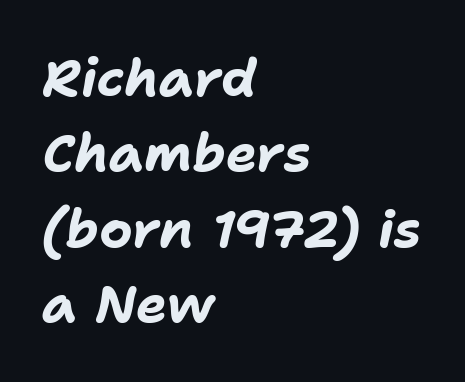
{"italic": "yes", "lean": "right", "slant_degrees": 11, "bold": "yes", "weight": "bold", "width": "normal", "stroke_contrast": "low", "x_height": "medium", "monospaced": "no", "underline": "no", "align": "left", "line_spacing": "normal", "line_spacing_ratio": 1.45, "letter_spacing": "normal", "letter_spacing_em": 0.0, "glyph_px": 52}
